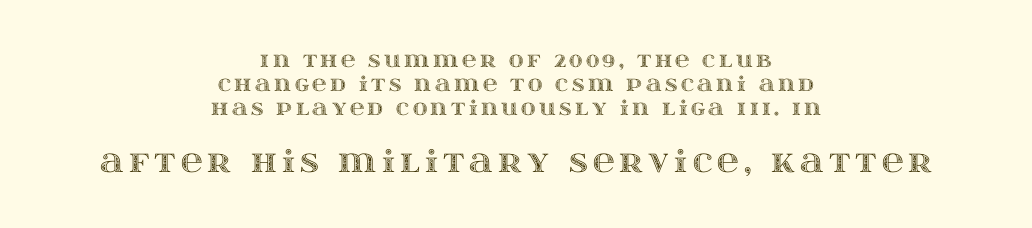
Q: Is the text italic (slanted)? A: No, it is upright.
Q: Is the text underlined? A: No.
Q: How is the paragraph aligned? A: Centered.
Q: Which block of text is set in a larger size, the first (top) or the second (bottom)? A: The second (bottom) one.
Q: Width (condensed, normal, or wide)? A: Wide.
Q: x-height? A: Large.
Q: Monospaced? A: No.
